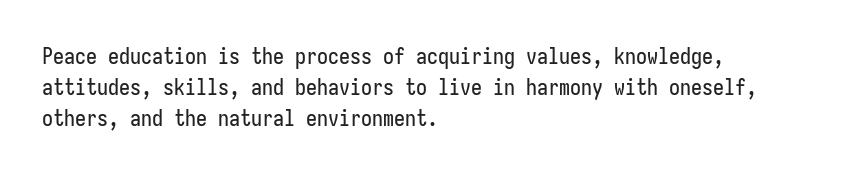
The image shows 22 px text type, upright; set left-aligned, normal line spacing (1.41x), normal letter spacing, not underlined.
